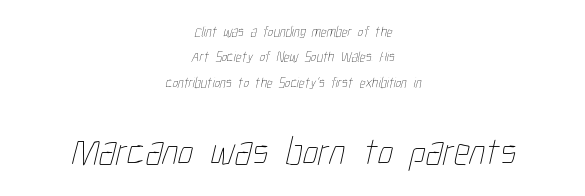
Q: Is the text bold? A: No.
Q: Is the text underlined? A: No.
Q: How is the paragraph aligned? A: Centered.
Q: Is the spacing between letters normal or unusually wide? A: Normal.
Q: Which block of text is set in a larger size, the first (top) or the second (bottom)? A: The second (bottom) one.
Q: Width (condensed, normal, or wide)? A: Condensed.
Q: Stroke contrast? A: Low.
Q: x-height? A: Medium.
Q: Monospaced? A: No.
